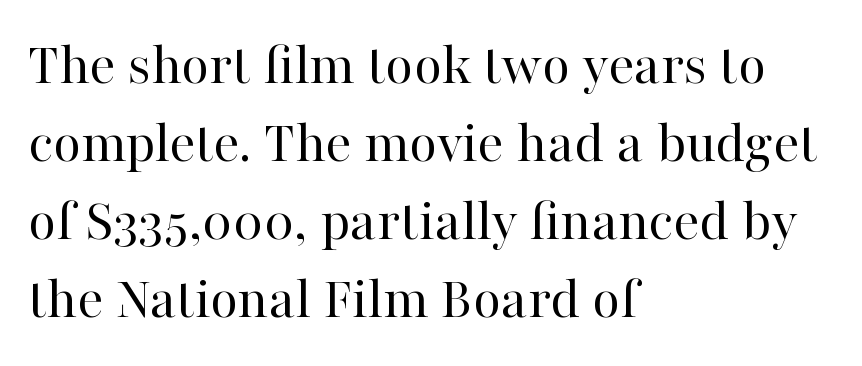
Q: Is the text bold? A: No.
Q: Is the text italic (slanted)? A: No, it is upright.
Q: Is the typeface a serif or a sans-serif typeface? A: Serif.
Q: Is the text underlined? A: No.
Q: How is the paragraph aligned? A: Left-aligned.
Q: Is the spacing between letters normal or unusually wide? A: Normal.
Q: Is the spacing between lines tight, normal or loose? A: Normal.
Q: Width (condensed, normal, or wide)? A: Normal.
Q: Stroke contrast? A: High.
Q: x-height? A: Medium.
Q: Monospaced? A: No.
